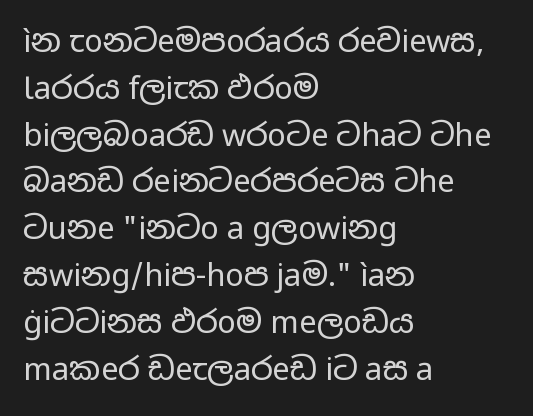
{"serif": "no", "italic": "no", "bold": "no", "weight": "regular", "width": "wide", "stroke_contrast": "low", "x_height": "medium", "monospaced": "no", "underline": "no", "align": "left", "line_spacing": "normal", "line_spacing_ratio": 1.51, "letter_spacing": "normal", "letter_spacing_em": 0.0, "glyph_px": 31}
